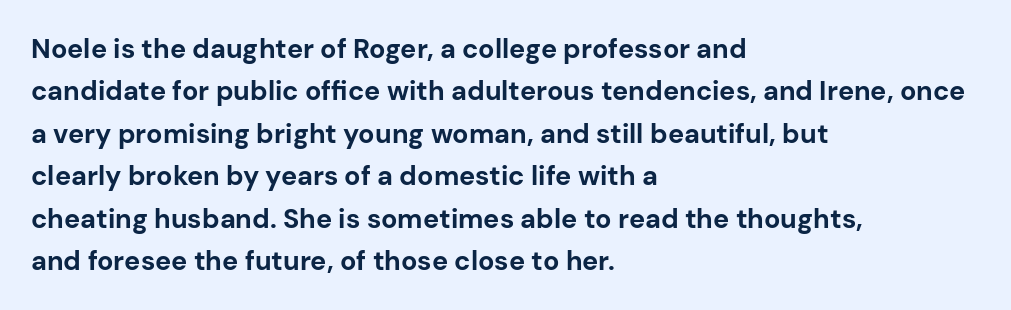
{"italic": "no", "bold": "yes", "underline": "no", "align": "left", "line_spacing": "normal", "line_spacing_ratio": 1.57, "letter_spacing": "normal", "letter_spacing_em": 0.0, "glyph_px": 27}
